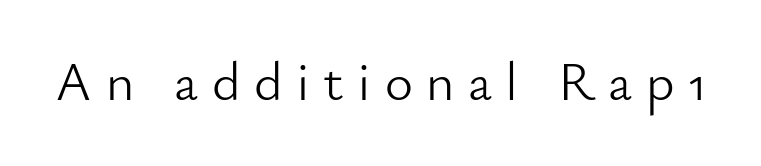
{"serif": "no", "italic": "no", "bold": "no", "weight": "light", "width": "normal", "stroke_contrast": "low", "x_height": "small", "monospaced": "no", "underline": "no", "letter_spacing": "wide", "letter_spacing_em": 0.25, "glyph_px": 54}
